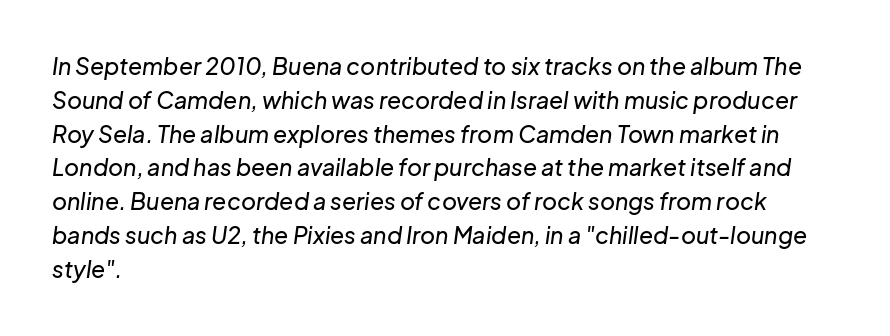
In terms of letterspacing, this is plain default setting. How would I describe the line gaps? Plain and ordinary. Quick note: underline off. Typeset ragged right — the left edge is the straight one.
